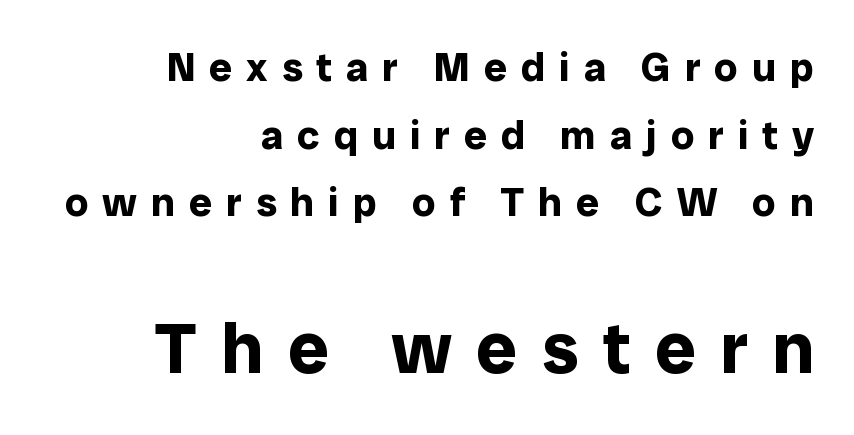
{"serif": "no", "italic": "no", "bold": "yes", "weight": "bold", "width": "normal", "stroke_contrast": "low", "x_height": "medium", "monospaced": "no", "underline": "no", "align": "right", "line_spacing": "normal", "line_spacing_ratio": 1.65, "letter_spacing": "wide", "letter_spacing_em": 0.34, "larger_block": "second", "size_ratio": 1.76, "glyph_px": 72}
